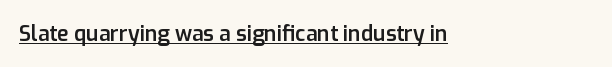
Q: Is the text bold? A: Semi-bold.
Q: Is the text italic (slanted)? A: No, it is upright.
Q: Is the text underlined? A: Yes.
Q: How is the paragraph aligned? A: Left-aligned.
Q: Is the spacing between letters normal or unusually wide? A: Normal.
